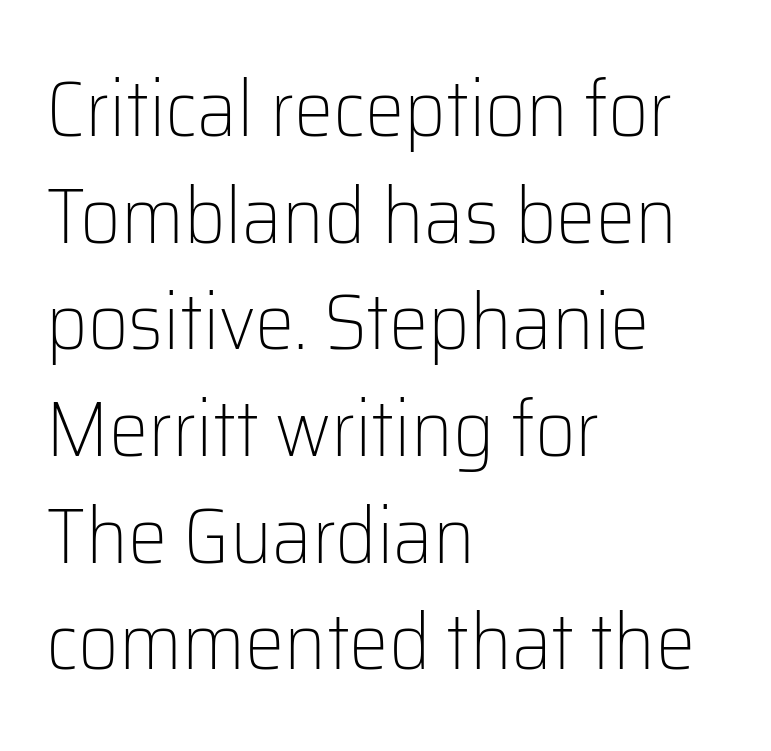
{"serif": "no", "italic": "no", "bold": "no", "weight": "light", "width": "normal", "stroke_contrast": "low", "x_height": "medium", "monospaced": "no", "underline": "no", "align": "left", "line_spacing": "normal", "line_spacing_ratio": 1.35, "letter_spacing": "normal", "letter_spacing_em": 0.0, "glyph_px": 79}
